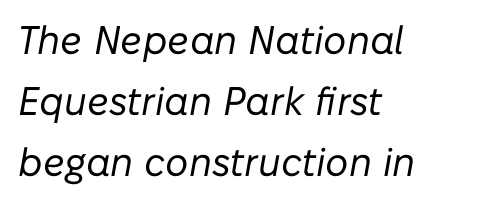
Q: Is the text bold? A: No.
Q: Is the text italic (slanted)? A: Yes, it leans right by about 10 degrees.
Q: Is the text underlined? A: No.
Q: How is the paragraph aligned? A: Left-aligned.
Q: Is the spacing between letters normal or unusually wide? A: Normal.
Q: Is the spacing between lines tight, normal or loose? A: Normal.
Q: Width (condensed, normal, or wide)? A: Normal.
Q: Stroke contrast? A: Low.
Q: x-height? A: Medium.
Q: Monospaced? A: No.
